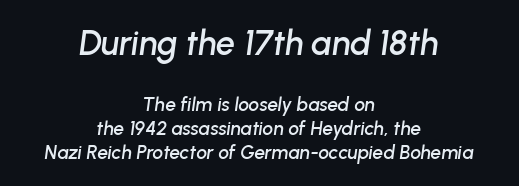
{"italic": "yes", "lean": "right", "slant_degrees": 8, "width": "normal", "stroke_contrast": "low", "x_height": "medium", "monospaced": "no", "underline": "no", "align": "center", "line_spacing": "normal", "line_spacing_ratio": 1.26, "letter_spacing": "normal", "letter_spacing_em": 0.0, "larger_block": "first", "size_ratio": 1.79, "glyph_px": 34}
